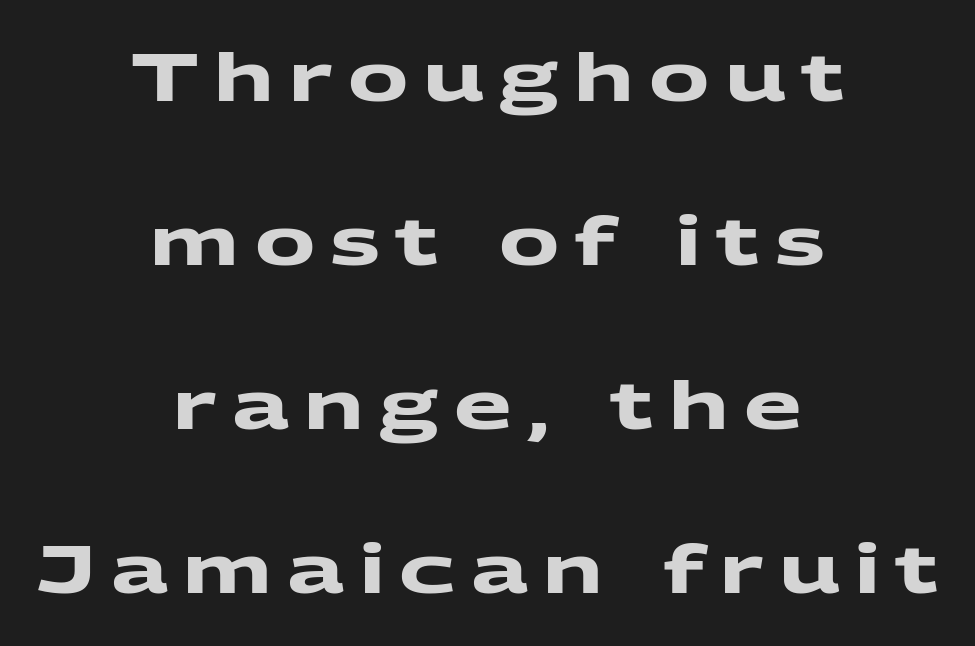
The image shows 67 px heavy, wide sans-serif type; set centered, loose line spacing (2.45x), unusually wide letter spacing (+0.23 em), not underlined; medium stroke contrast and a medium x-height.
